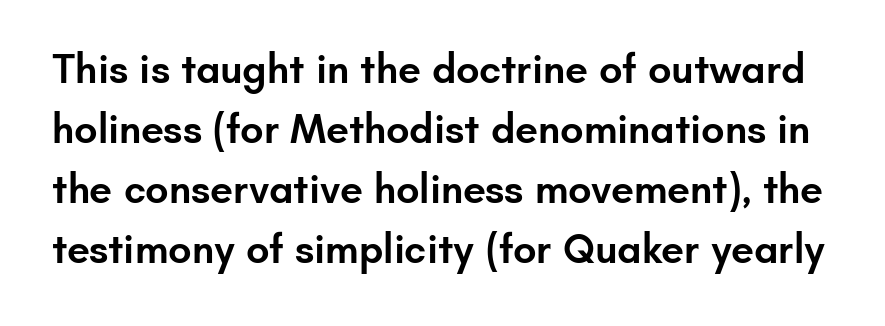
Q: Is the text bold? A: Semi-bold.
Q: Is the text italic (slanted)? A: No, it is upright.
Q: Is the typeface a serif or a sans-serif typeface? A: Sans-serif.
Q: Is the text underlined? A: No.
Q: Is the spacing between letters normal or unusually wide? A: Normal.
Q: Is the spacing between lines tight, normal or loose? A: Normal.
Q: Width (condensed, normal, or wide)? A: Normal.
Q: Stroke contrast? A: Low.
Q: x-height? A: Small.
Q: Monospaced? A: No.
